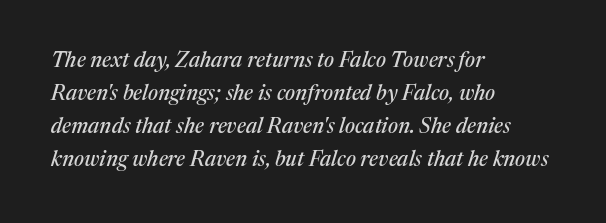
{"italic": "yes", "lean": "right", "slant_degrees": 17, "underline": "no", "align": "left", "line_spacing": "normal", "line_spacing_ratio": 1.57, "letter_spacing": "normal", "letter_spacing_em": 0.0, "glyph_px": 21}
